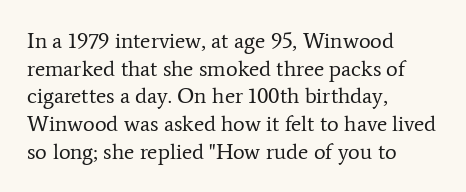
Q: Is the text bold? A: No.
Q: Is the text italic (slanted)? A: No, it is upright.
Q: Is the text underlined? A: No.
Q: How is the paragraph aligned? A: Left-aligned.
Q: Is the spacing between letters normal or unusually wide? A: Normal.
Q: Is the spacing between lines tight, normal or loose? A: Normal.
